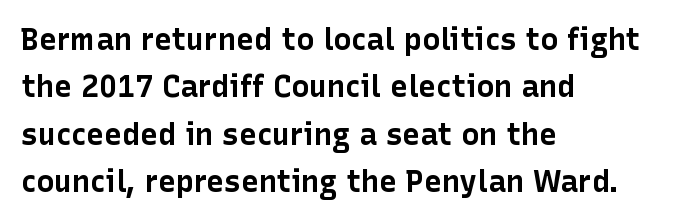
A typesetter would call this zero additional tracking. Interline gaps are of average width in this sample. These lines are rendered in a variable-pitch font. This sample uses an upright cut, with every glyph sitting square on the baseline.
